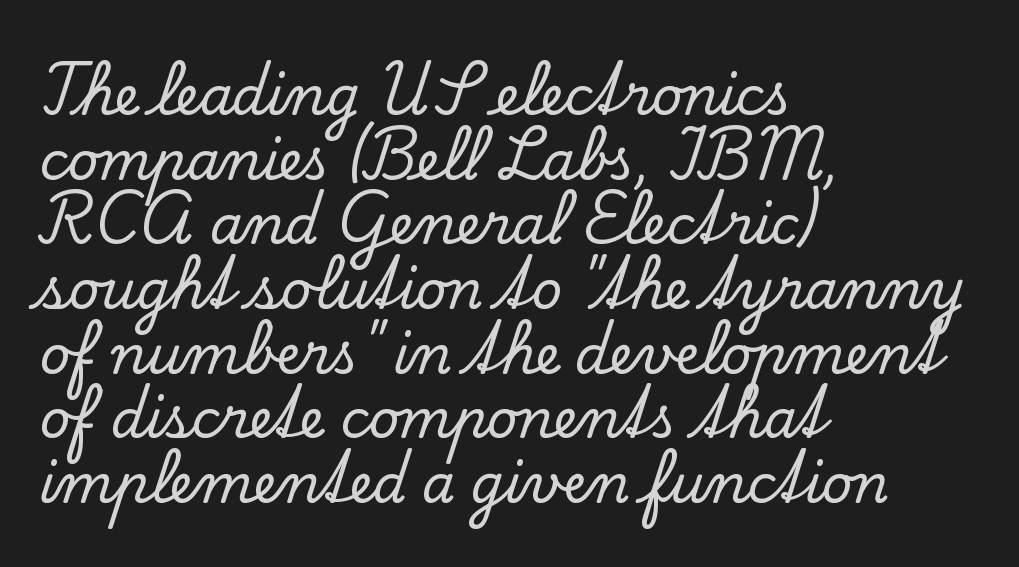
Q: Is the text italic (slanted)? A: Yes.
Q: Is the typeface a serif or a sans-serif typeface? A: Serif.
Q: Is the text underlined? A: No.
Q: How is the paragraph aligned? A: Left-aligned.
Q: Is the spacing between letters normal or unusually wide? A: Normal.
Q: Width (condensed, normal, or wide)? A: Normal.
Q: Stroke contrast? A: Low.
Q: x-height? A: Small.
Q: Monospaced? A: No.
